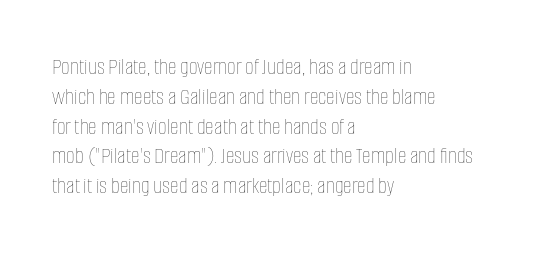
The image shows 24 px text type, upright; set left-aligned, line spacing 1.24x, normal letter spacing, not underlined.
